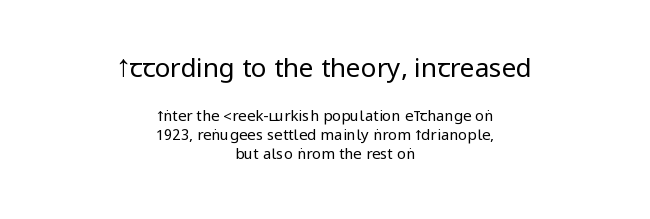
The first block has been scaled up relative to the second. Stroke mass is kept to a normal reading level or below. The specimen omits any rule beneath the text block's lines. Tracking value appears to be zero — textbook default spacing. The block of text has a typical density, with ordinary space between rows. Where is the straight margin? There isn't one; the lines are centered.
